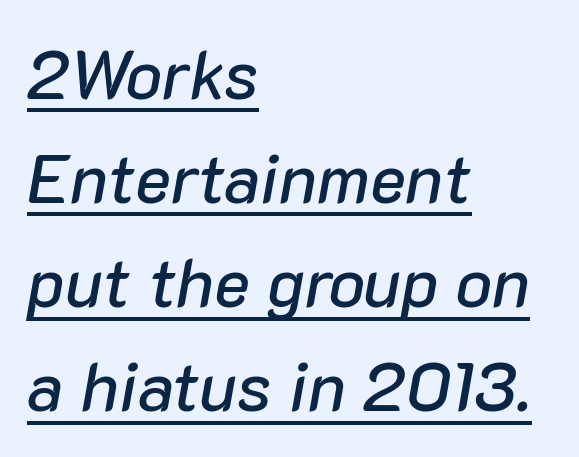
The tracking reads as untouched default to a designer's eye. These lines were composed using italics. Character widths vary here, with narrow letters taking less room than wide ones. Horizontally, the lines are justified to the leading edge only.
